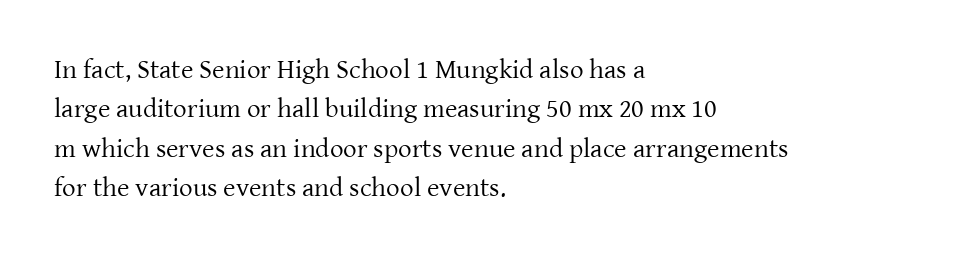
The image shows 27 px text type, upright; set left-aligned, normal line spacing (1.46x), normal letter spacing, not underlined.
